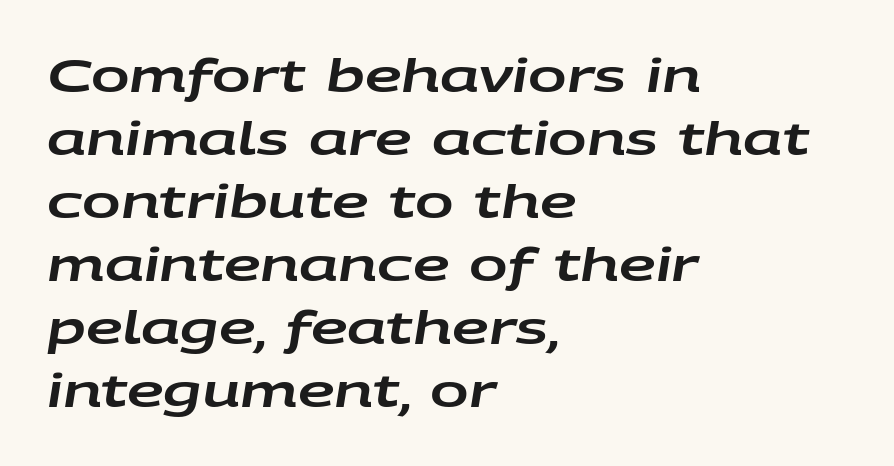
The image shows 46 px wide type, italic (leaning right); set left-aligned, normal line spacing (1.37x), normal letter spacing, not underlined; low stroke contrast and a large x-height.
